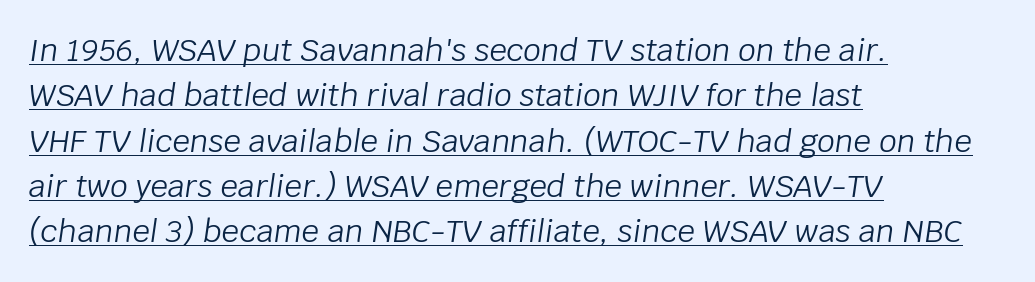
Letters have the restrained weight of plain body copy at most. There's an unmistakable incline to the writing here. Varying glyph widths throughout — classic text-font behaviour. A baseline rule has been typeset under these characters.
